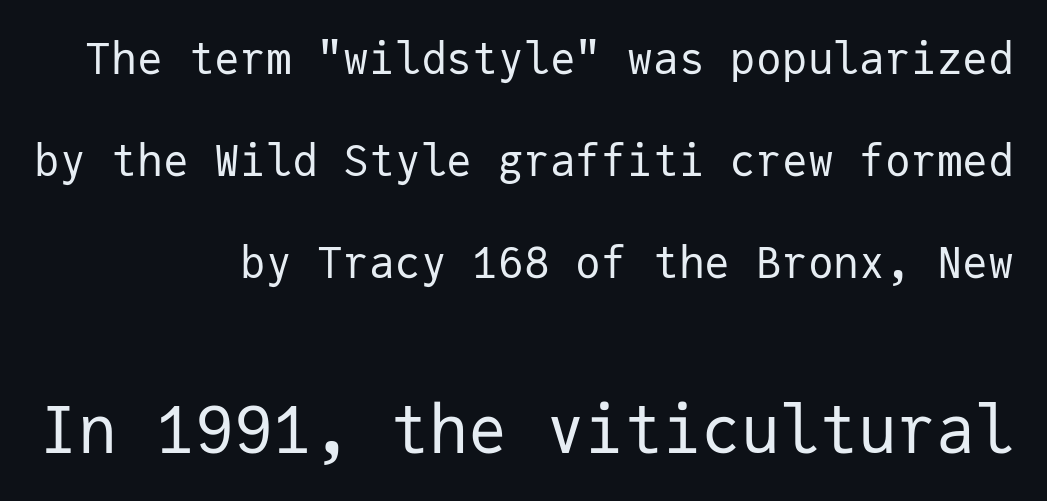
The image shows 65 px regular-weight sans-serif type, upright, monospaced; set right-aligned, loose line spacing (2.37x), normal letter spacing, not underlined; the second (bottom) block is 1.51x larger; low stroke contrast and a medium x-height.
